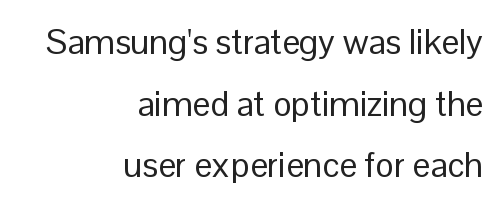
Q: Is the text bold? A: No.
Q: Is the text italic (slanted)? A: No, it is upright.
Q: Is the typeface a serif or a sans-serif typeface? A: Sans-serif.
Q: Is the text underlined? A: No.
Q: How is the paragraph aligned? A: Right-aligned.
Q: Is the spacing between letters normal or unusually wide? A: Normal.
Q: Width (condensed, normal, or wide)? A: Normal.
Q: Stroke contrast? A: Low.
Q: x-height? A: Medium.
Q: Monospaced? A: No.
